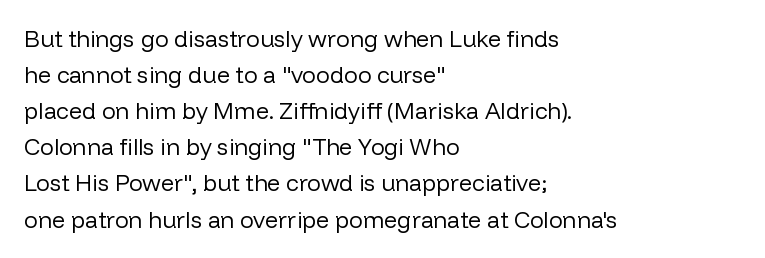
{"italic": "no", "bold": "no", "underline": "no", "align": "left", "line_spacing": "normal", "line_spacing_ratio": 1.57, "letter_spacing": "normal", "letter_spacing_em": 0.0, "glyph_px": 23}
